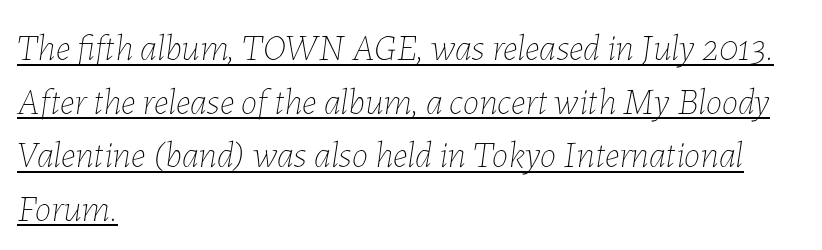
The image shows 37 px thin type, italic (leaning right); set left-aligned, normal line spacing (1.45x), normal letter spacing, underlined; low stroke contrast and a medium x-height.
